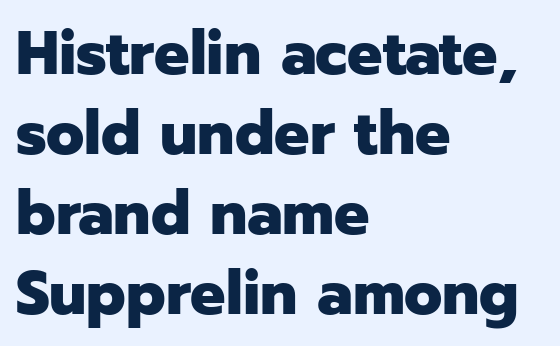
Whoever set this chose a conventional vertical rhythm. The gaps between neighbouring characters are ordinary and unremarkable. Which margin do the lines hug? The left one — the right edge is uneven. The face used here is a sans, in the tradition of grotesques and geometrics. Plain, unruled lines of type.
